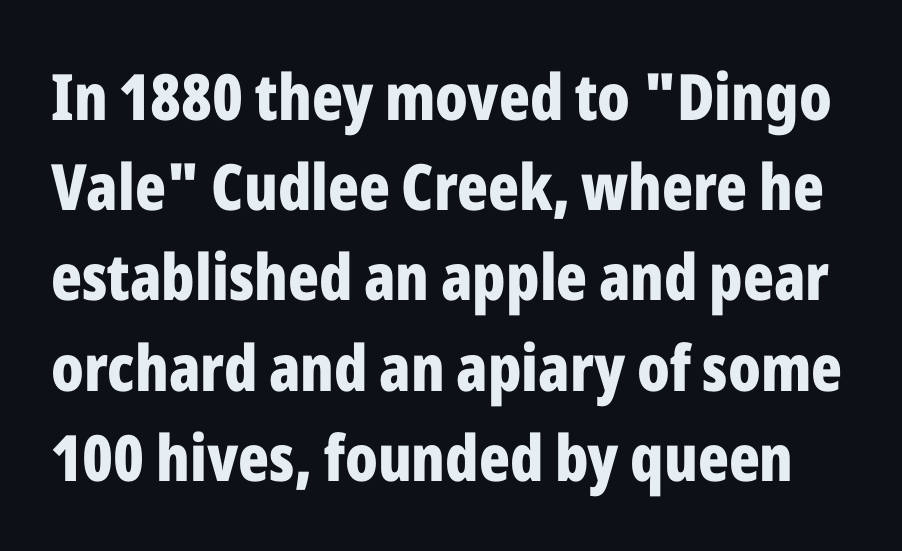
The image shows 64 px bold, condensed sans-serif type, upright; set normal line spacing (1.41x), normal letter spacing, not underlined; low stroke contrast and a medium x-height.
